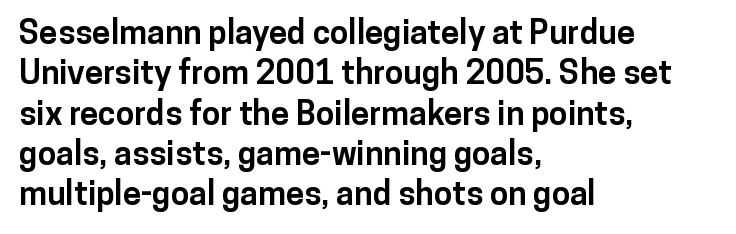
{"serif": "no", "italic": "no", "bold": "yes", "weight": "bold", "width": "normal", "stroke_contrast": "low", "x_height": "medium", "monospaced": "no", "underline": "no", "align": "left", "line_spacing_ratio": 1.22, "letter_spacing": "normal", "letter_spacing_em": 0.0, "glyph_px": 33}
